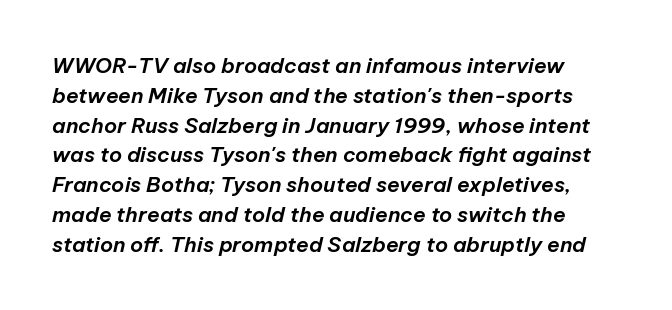
{"italic": "yes", "lean": "right", "slant_degrees": 12, "underline": "no", "line_spacing": "normal", "line_spacing_ratio": 1.42, "letter_spacing": "normal", "letter_spacing_em": 0.0, "glyph_px": 21}
